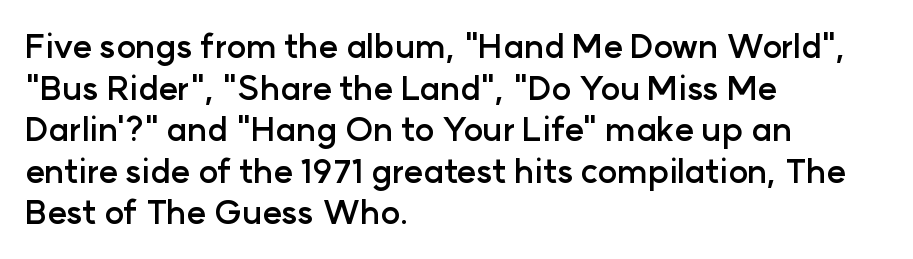
Is this a fixed-width face? No — the glyphs have proportional, varying widths. Summary of vertical rhythm: regular, with standard interline spacing. Type style note: lacks serifs. The words here are not underlined. These lines stack with their left ends in a neat column.
